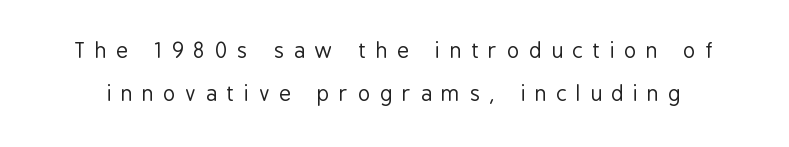
Someone cranked the tracking dial way up on this one. Airy leading. Anything drawn beneath the words? Only blank space. The passage shown is not bold in any degree.
